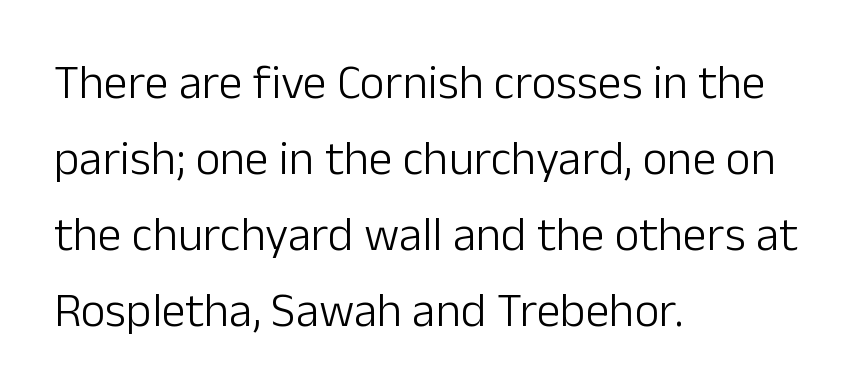
The image shows 48 px light sans-serif type, upright; set left-aligned, normal line spacing (1.58x), normal letter spacing, not underlined; low stroke contrast and a medium x-height.
